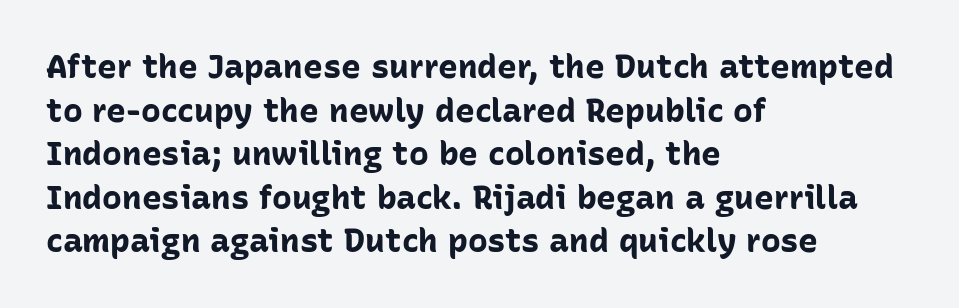
The image shows 33 px bold sans-serif type, upright; set left-aligned, normal line spacing (1.32x), normal letter spacing, not underlined; low stroke contrast and a medium x-height.
